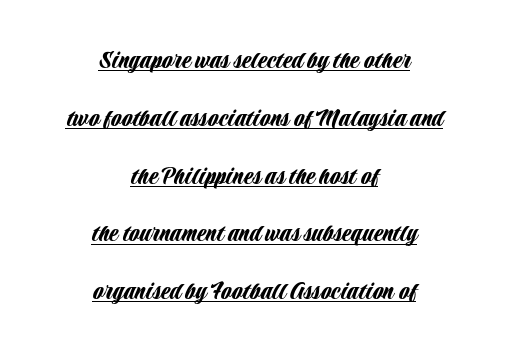
The glyphs are accompanied by a horizontal stroke just below them. The passage shown stacks its lines with a broad gap. Tracking value appears to be zero — textbook default spacing. Centered paragraph, ragged on both sides.
